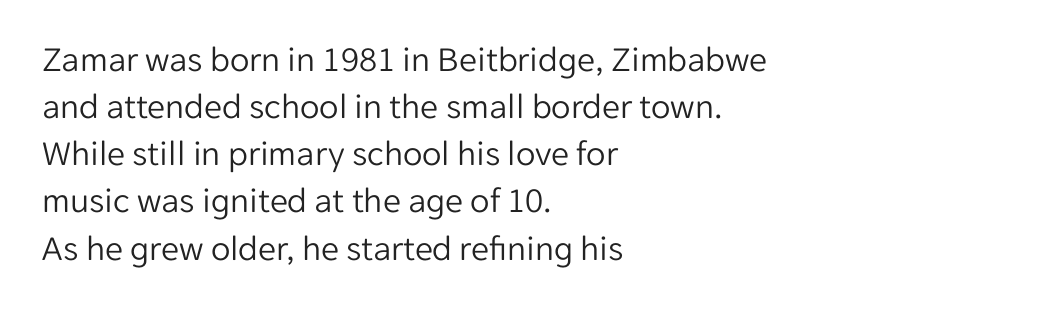
Q: Is the text bold? A: No.
Q: Is the text italic (slanted)? A: No, it is upright.
Q: Is the typeface a serif or a sans-serif typeface? A: Sans-serif.
Q: Is the text underlined? A: No.
Q: How is the paragraph aligned? A: Left-aligned.
Q: Is the spacing between letters normal or unusually wide? A: Normal.
Q: Is the spacing between lines tight, normal or loose? A: Normal.
Q: Width (condensed, normal, or wide)? A: Normal.
Q: Stroke contrast? A: Low.
Q: x-height? A: Medium.
Q: Monospaced? A: No.
